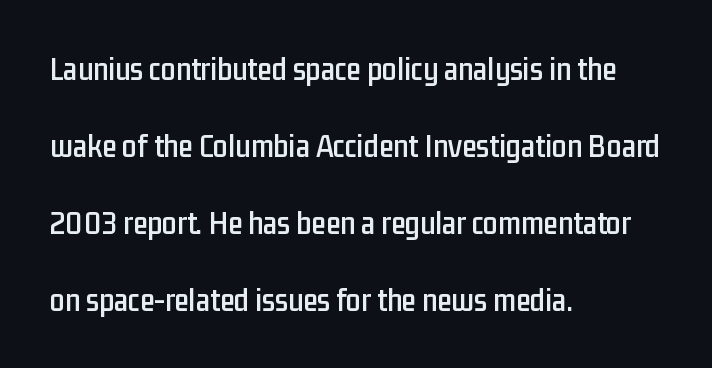
Q: Is the text italic (slanted)? A: No, it is upright.
Q: Is the typeface a serif or a sans-serif typeface? A: Sans-serif.
Q: Is the text underlined? A: No.
Q: How is the paragraph aligned? A: Left-aligned.
Q: Is the spacing between letters normal or unusually wide? A: Normal.
Q: Is the spacing between lines tight, normal or loose? A: Loose.
Q: Width (condensed, normal, or wide)? A: Condensed.
Q: Stroke contrast? A: Low.
Q: x-height? A: Medium.
Q: Monospaced? A: No.
